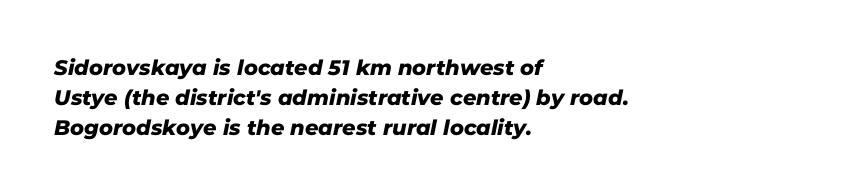
The image shows 21 px text type; set left-aligned, normal line spacing (1.44x), normal letter spacing, not underlined.
